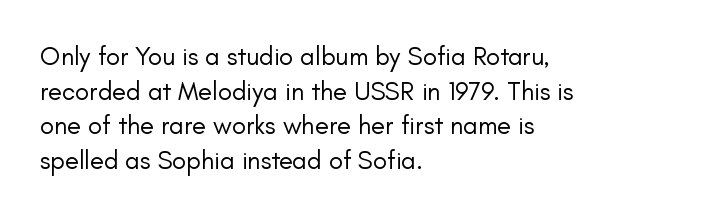
No chunkiness to these letters — they're not bold. A classic flush-left, rag-right setting is used for this passage. One glance says typical: line gaps are just what's usual. The letters sit at their default tracking, neither squeezed nor spread.
